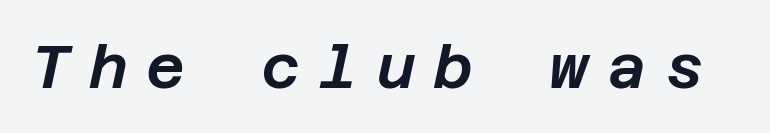
{"italic": "yes", "lean": "right", "slant_degrees": 12, "width": "normal", "stroke_contrast": "low", "x_height": "large", "underline": "no", "letter_spacing": "wide", "letter_spacing_em": 0.31, "glyph_px": 60}
